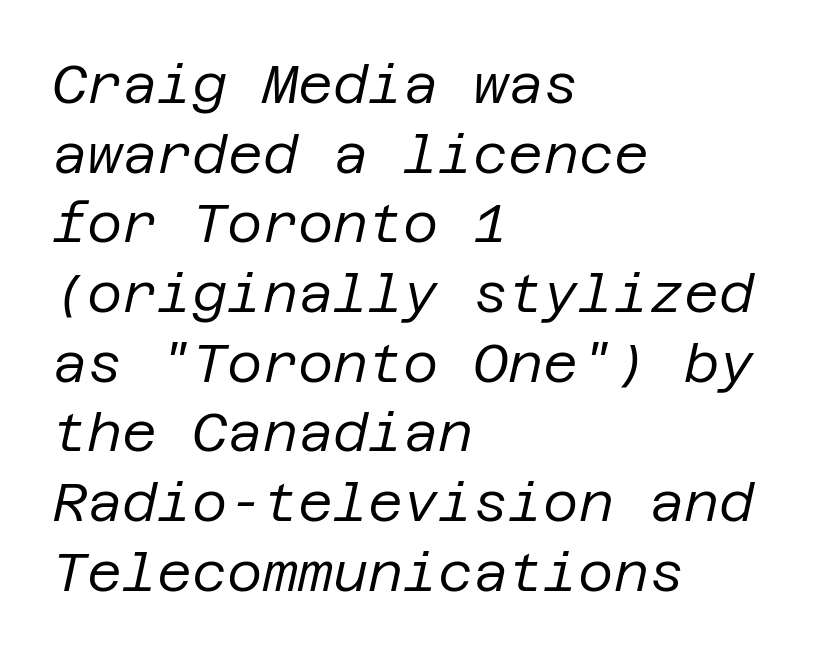
Q: Is the text bold? A: No.
Q: Is the text italic (slanted)? A: Yes, it leans right by about 12 degrees.
Q: Is the text underlined? A: No.
Q: How is the paragraph aligned? A: Left-aligned.
Q: Is the spacing between letters normal or unusually wide? A: Normal.
Q: Is the spacing between lines tight, normal or loose? A: Normal.
Q: Width (condensed, normal, or wide)? A: Normal.
Q: Stroke contrast? A: Low.
Q: x-height? A: Large.
